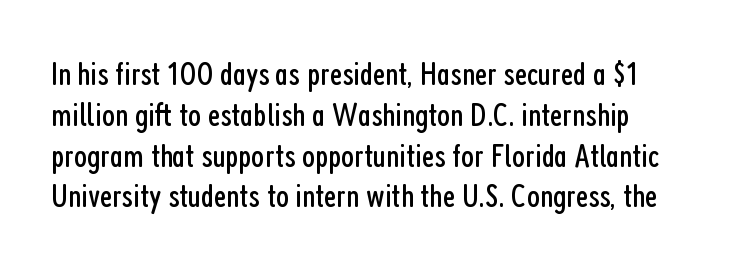
{"serif": "no", "italic": "no", "bold": "no", "weight": "regular", "width": "condensed", "stroke_contrast": "low", "x_height": "medium", "monospaced": "no", "underline": "no", "line_spacing_ratio": 1.2, "letter_spacing": "normal", "letter_spacing_em": 0.0, "glyph_px": 34}
